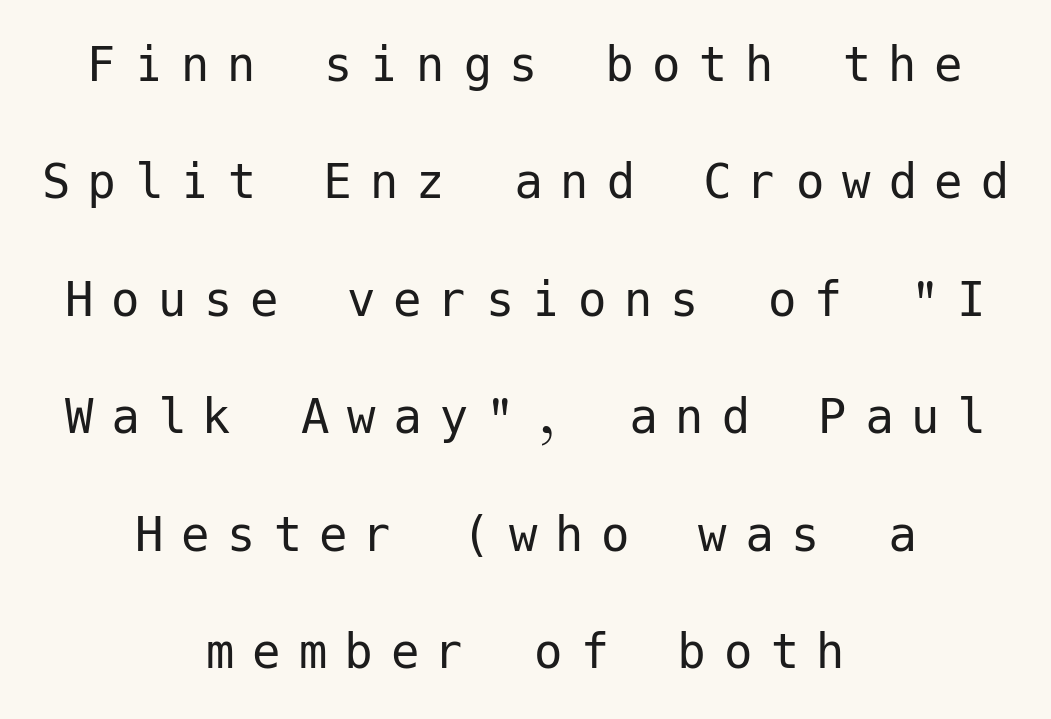
Q: Is the text bold? A: No.
Q: Is the text italic (slanted)? A: No, it is upright.
Q: Is the typeface a serif or a sans-serif typeface? A: Sans-serif.
Q: Is the text underlined? A: No.
Q: How is the paragraph aligned? A: Centered.
Q: Is the spacing between letters normal or unusually wide? A: Unusually wide.
Q: Is the spacing between lines tight, normal or loose? A: Loose.
Q: Width (condensed, normal, or wide)? A: Normal.
Q: Stroke contrast? A: Low.
Q: x-height? A: Medium.
